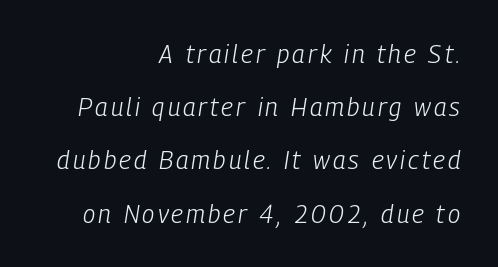
Q: Is the text bold? A: No.
Q: Is the text italic (slanted)? A: Yes, it leans right by about 9 degrees.
Q: Is the text underlined? A: No.
Q: How is the paragraph aligned? A: Right-aligned.
Q: Is the spacing between lines tight, normal or loose? A: Loose.
